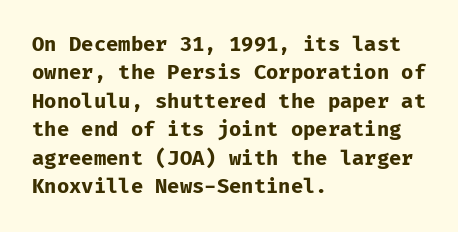
Q: Is the text bold? A: Yes.
Q: Is the text italic (slanted)? A: No, it is upright.
Q: Is the text underlined? A: No.
Q: How is the paragraph aligned? A: Left-aligned.
Q: Is the spacing between letters normal or unusually wide? A: Normal.
Q: Is the spacing between lines tight, normal or loose? A: Normal.
